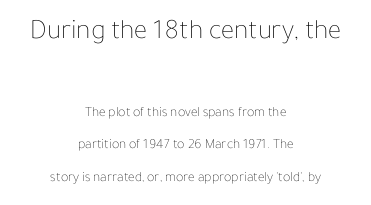
The image shows 28 px thin type, upright; set centered, loose line spacing (2.31x), normal letter spacing, not underlined; the first (top) block is 2.0x larger; low stroke contrast and a medium x-height.
